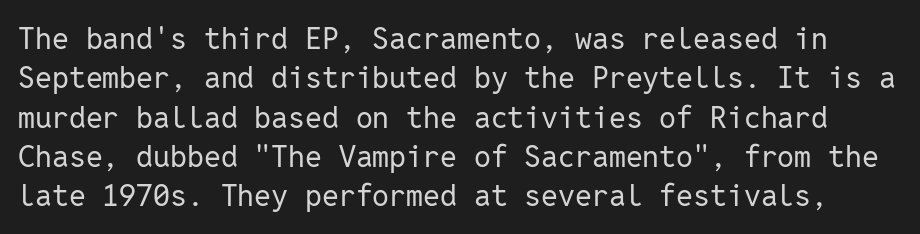
The image shows 30 px regular-weight sans-serif type, upright, monospaced; set normal line spacing (1.31x), normal letter spacing, not underlined; low stroke contrast and a medium x-height.
